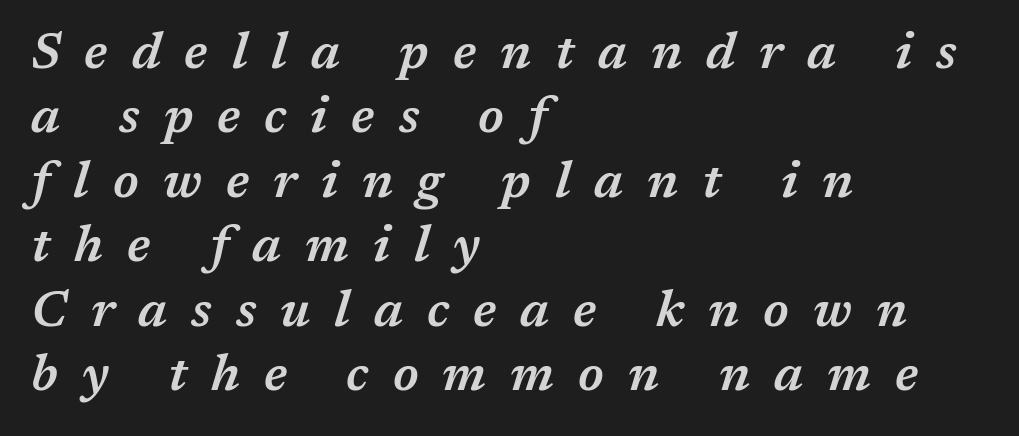
{"italic": "yes", "lean": "right", "slant_degrees": 17, "bold": "semi", "weight": "semibold", "width": "normal", "stroke_contrast": "medium", "x_height": "medium", "monospaced": "no", "underline": "no", "align": "left", "line_spacing": "normal", "line_spacing_ratio": 1.29, "letter_spacing": "wide", "letter_spacing_em": 0.48, "glyph_px": 50}
